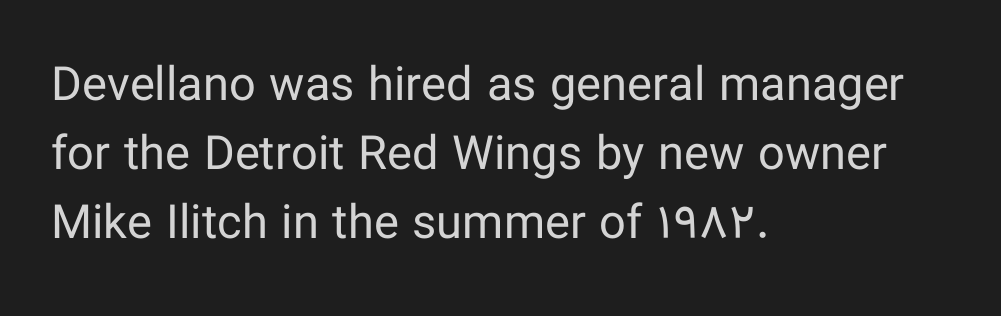
Q: Is the text bold? A: No.
Q: Is the text italic (slanted)? A: No, it is upright.
Q: Is the typeface a serif or a sans-serif typeface? A: Sans-serif.
Q: Is the text underlined? A: No.
Q: How is the paragraph aligned? A: Left-aligned.
Q: Is the spacing between letters normal or unusually wide? A: Normal.
Q: Is the spacing between lines tight, normal or loose? A: Normal.
Q: Width (condensed, normal, or wide)? A: Normal.
Q: Stroke contrast? A: Low.
Q: x-height? A: Medium.
Q: Monospaced? A: No.
